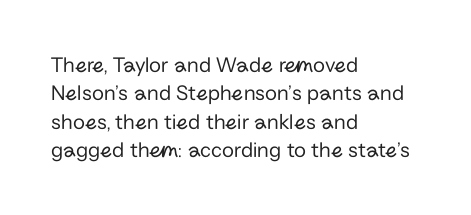
Q: Is the text bold? A: No.
Q: Is the text italic (slanted)? A: No, it is upright.
Q: Is the text underlined? A: No.
Q: How is the paragraph aligned? A: Left-aligned.
Q: Is the spacing between letters normal or unusually wide? A: Normal.
Q: Is the spacing between lines tight, normal or loose? A: Normal.
